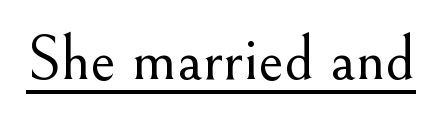
Quick note: not italic, upright. Emphasis is given by a line drawn under the lettering. Nothing unusual about the tracking: characters are spaced as the font intends. Weight: not bold — regular or lighter. Think of a printed novel: that variable character pitch is what you see here.
